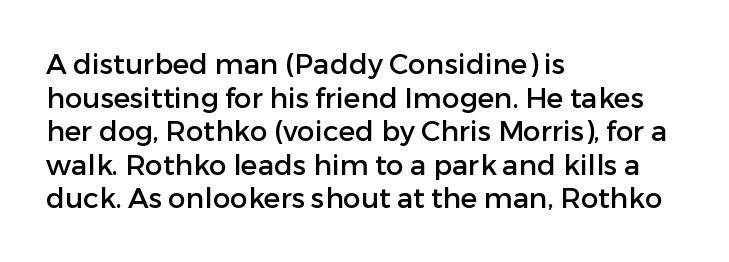
You could call the tracking neutral — neither tight nor loose. Each letter keeps its own natural width here, so spacing adapts to shape. The lettering holds an erect, upright posture throughout. Each row of text sits above clean, open space. Regarding serifs, this sample does without them. A classic flush-left, rag-right setting is used for this passage.
